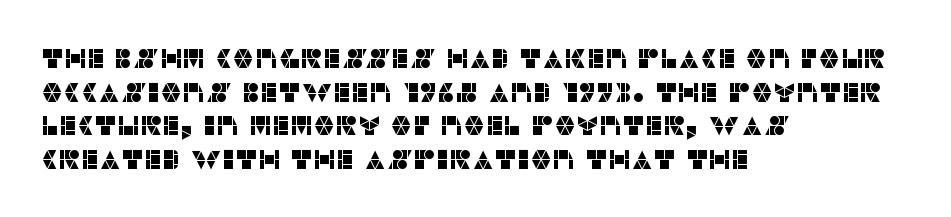
The image shows 27 px text type, upright; set left-aligned, normal line spacing (1.25x), normal letter spacing, not underlined.
